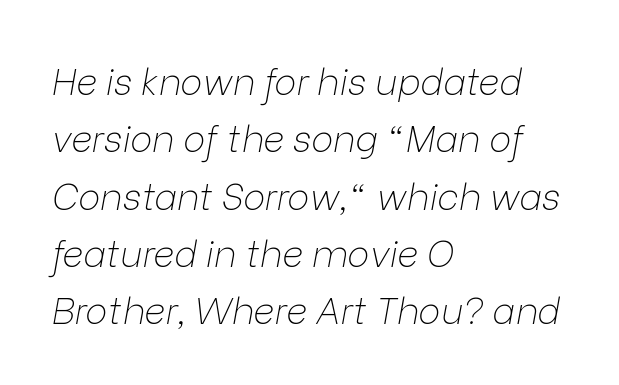
Q: Is the text bold? A: No.
Q: Is the text italic (slanted)? A: Yes, it leans right by about 9 degrees.
Q: Is the text underlined? A: No.
Q: How is the paragraph aligned? A: Left-aligned.
Q: Is the spacing between letters normal or unusually wide? A: Normal.
Q: Is the spacing between lines tight, normal or loose? A: Normal.
Q: Width (condensed, normal, or wide)? A: Normal.
Q: Stroke contrast? A: Low.
Q: x-height? A: Medium.
Q: Monospaced? A: No.
